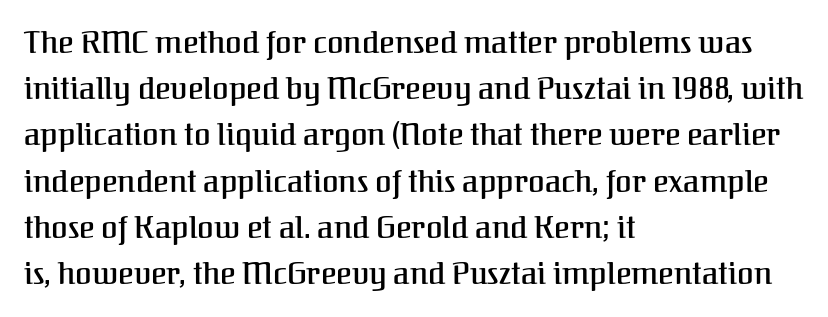
{"serif": "yes", "italic": "no", "width": "normal", "stroke_contrast": "medium", "x_height": "medium", "monospaced": "no", "underline": "no", "align": "left", "line_spacing": "normal", "line_spacing_ratio": 1.54, "letter_spacing": "normal", "letter_spacing_em": 0.0, "glyph_px": 30}
